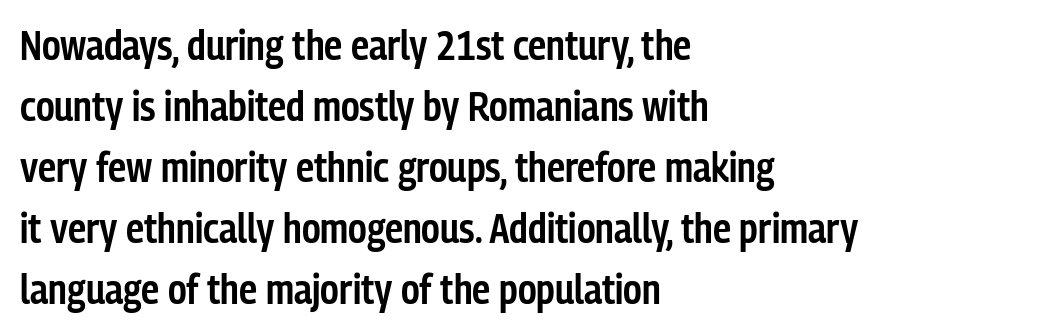
{"serif": "no", "italic": "no", "bold": "semi", "weight": "semibold", "width": "condensed", "stroke_contrast": "low", "x_height": "medium", "monospaced": "no", "underline": "no", "align": "left", "line_spacing": "normal", "line_spacing_ratio": 1.49, "letter_spacing": "normal", "letter_spacing_em": 0.0, "glyph_px": 41}
